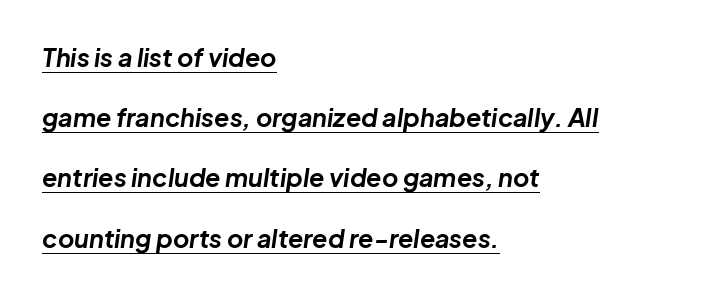
Compared with undecorated copy, this sample adds a rule below the words. Rows of type keep a wide berth in the vertical direction. Which margin do the lines hug? The left one — the right edge is uneven. The tracking reads as untouched default to a designer's eye.
